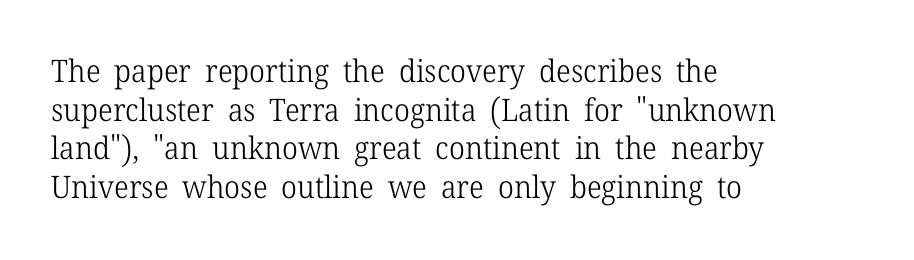
The image shows 31 px light serif type, upright; set left-aligned, normal line spacing (1.25x), normal letter spacing, not underlined; low stroke contrast and a medium x-height.
